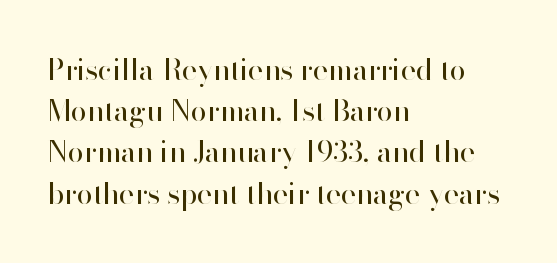
Q: Is the text bold? A: No.
Q: Is the text italic (slanted)? A: No, it is upright.
Q: Is the typeface a serif or a sans-serif typeface? A: Sans-serif.
Q: Is the text underlined? A: No.
Q: How is the paragraph aligned? A: Left-aligned.
Q: Is the spacing between letters normal or unusually wide? A: Normal.
Q: Is the spacing between lines tight, normal or loose? A: Normal.
Q: Width (condensed, normal, or wide)? A: Normal.
Q: Stroke contrast? A: High.
Q: x-height? A: Small.
Q: Monospaced? A: No.
